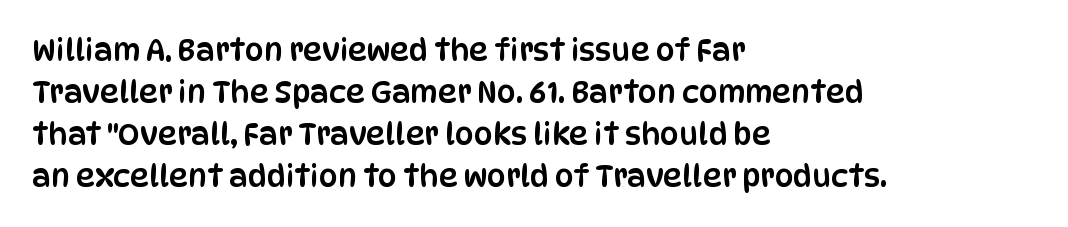
Q: Is the text italic (slanted)? A: No, it is upright.
Q: Is the typeface a serif or a sans-serif typeface? A: Sans-serif.
Q: Is the text underlined? A: No.
Q: How is the paragraph aligned? A: Left-aligned.
Q: Is the spacing between letters normal or unusually wide? A: Normal.
Q: Is the spacing between lines tight, normal or loose? A: Normal.
Q: Width (condensed, normal, or wide)? A: Condensed.
Q: Stroke contrast? A: Low.
Q: x-height? A: Large.
Q: Monospaced? A: No.
